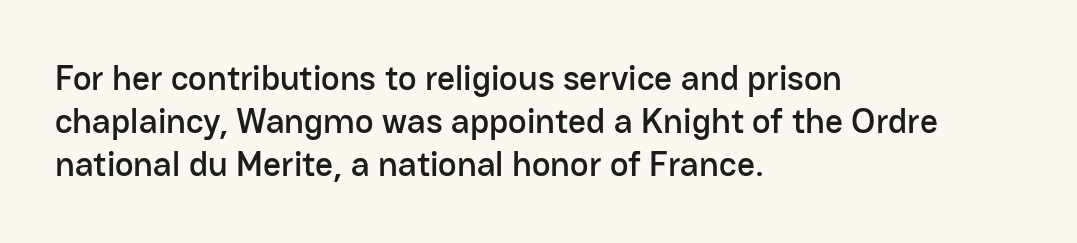
Q: Is the text italic (slanted)? A: No, it is upright.
Q: Is the typeface a serif or a sans-serif typeface? A: Sans-serif.
Q: Is the text underlined? A: No.
Q: How is the paragraph aligned? A: Left-aligned.
Q: Is the spacing between letters normal or unusually wide? A: Normal.
Q: Width (condensed, normal, or wide)? A: Normal.
Q: Stroke contrast? A: Low.
Q: x-height? A: Medium.
Q: Monospaced? A: No.
